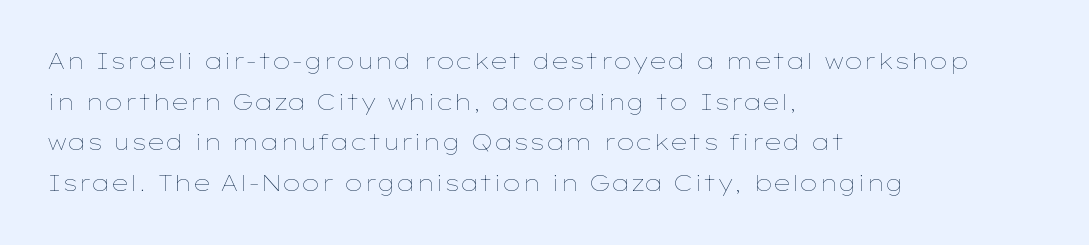
{"italic": "no", "bold": "no", "underline": "no", "align": "left", "line_spacing_ratio": 1.85, "letter_spacing": "normal", "letter_spacing_em": 0.0, "glyph_px": 22}
